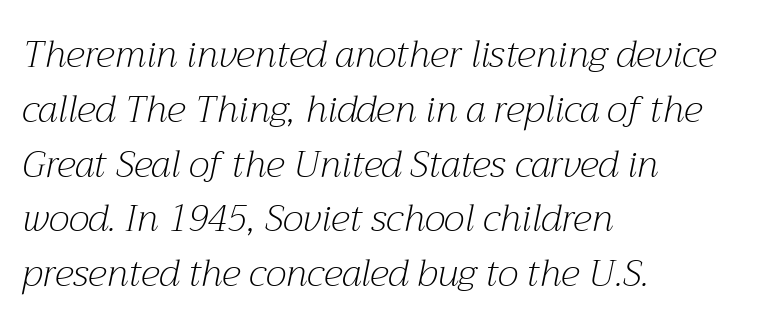
Q: Is the text bold? A: No.
Q: Is the text italic (slanted)? A: Yes, it leans right by about 12 degrees.
Q: Is the typeface a serif or a sans-serif typeface? A: Serif.
Q: Is the text underlined? A: No.
Q: How is the paragraph aligned? A: Left-aligned.
Q: Is the spacing between letters normal or unusually wide? A: Normal.
Q: Is the spacing between lines tight, normal or loose? A: Normal.
Q: Width (condensed, normal, or wide)? A: Normal.
Q: Stroke contrast? A: Medium.
Q: x-height? A: Medium.
Q: Monospaced? A: No.
